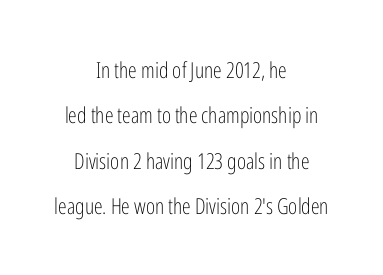
The image shows 22 px text type, upright; set centered, loose line spacing (2.06x), normal letter spacing, not underlined.
